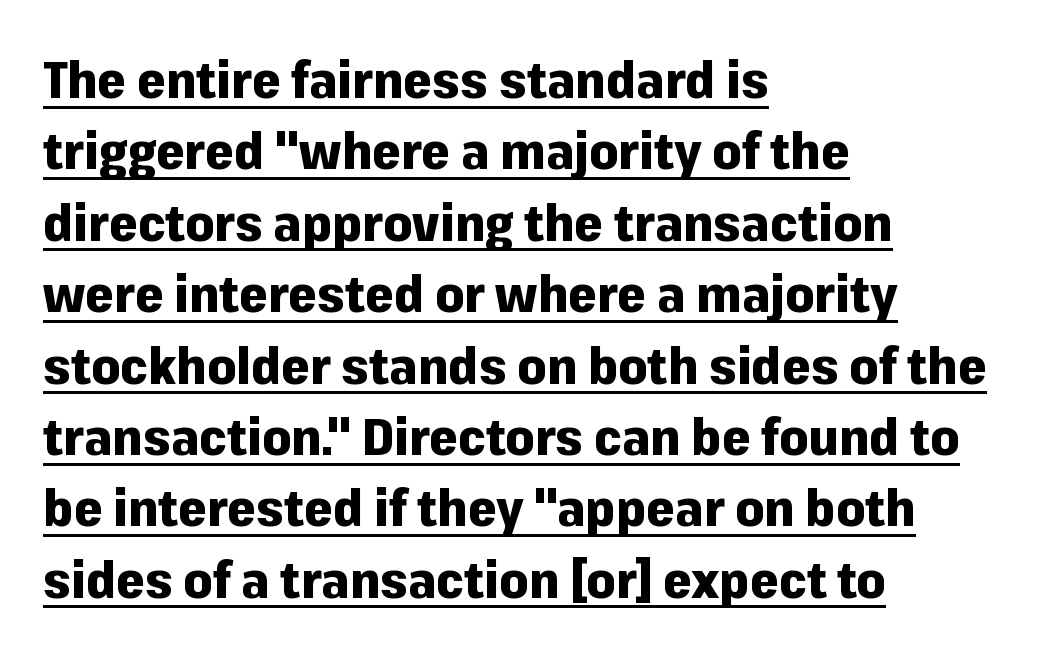
Q: Is the text bold? A: Yes.
Q: Is the text italic (slanted)? A: No, it is upright.
Q: Is the typeface a serif or a sans-serif typeface? A: Sans-serif.
Q: Is the text underlined? A: Yes.
Q: How is the paragraph aligned? A: Left-aligned.
Q: Is the spacing between letters normal or unusually wide? A: Normal.
Q: Is the spacing between lines tight, normal or loose? A: Normal.
Q: Width (condensed, normal, or wide)? A: Normal.
Q: Stroke contrast? A: Low.
Q: x-height? A: Medium.
Q: Monospaced? A: No.
